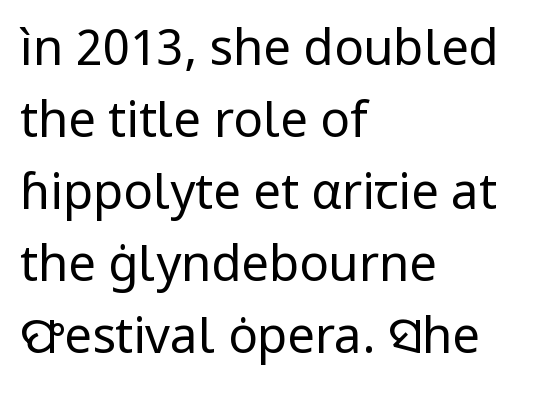
The image shows 49 px regular-weight sans-serif type, upright; set left-aligned, normal line spacing (1.47x), normal letter spacing, not underlined; low stroke contrast and a medium x-height.
